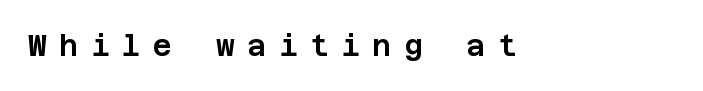
The image shows 29 px sans-serif type, upright; set unusually wide letter spacing (+0.43 em), not underlined; low stroke contrast and a large x-height.
